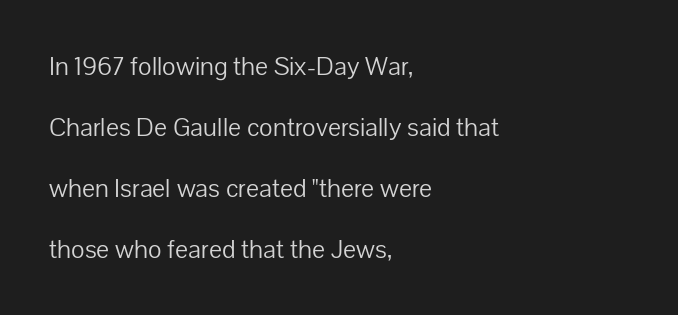
{"italic": "no", "bold": "no", "underline": "no", "align": "left", "line_spacing": "loose", "line_spacing_ratio": 2.34, "letter_spacing": "normal", "letter_spacing_em": 0.0, "glyph_px": 26}
